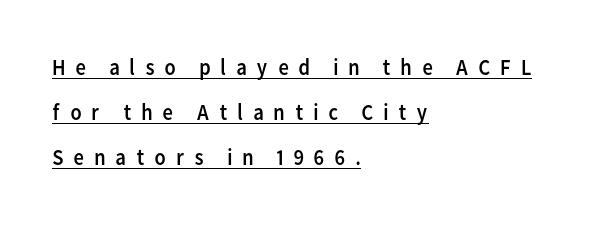
Q: Is the text bold? A: No.
Q: Is the text italic (slanted)? A: No, it is upright.
Q: Is the text underlined? A: Yes.
Q: How is the paragraph aligned? A: Left-aligned.
Q: Is the spacing between letters normal or unusually wide? A: Unusually wide.
Q: Is the spacing between lines tight, normal or loose? A: Loose.
